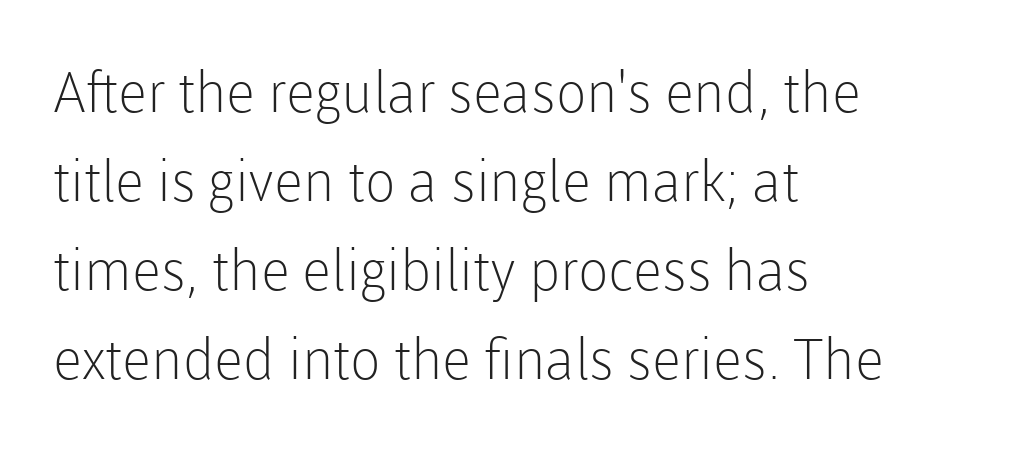
Quick note: interline space is typical. Stems and bowls with no extra thickness — not bold. What kind of face is this? One without serifs — a sans. Glyph-to-glyph distance matches everyday printed text. Horizontally, the lines are justified to the leading edge only. The zone under the glyphs is completely vacant.
